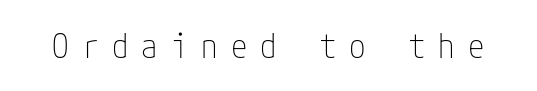
Heft: none added — not bold. Here the glyphs are tracked loosely, breaking word shapes into spaced letters. Quick note: not italic, upright. The face used here is a sans, in the tradition of grotesques and geometrics.
